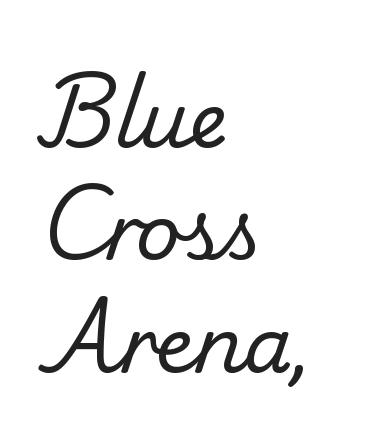
In CSS terms this would be text-align: left. Counters stay open thanks to moderate or lighter strokes. Normally led — the rows are evenly, conventionally spaced. Descenders are the only things crossing below the line. Characters follow at the spacing the type designer built in.
